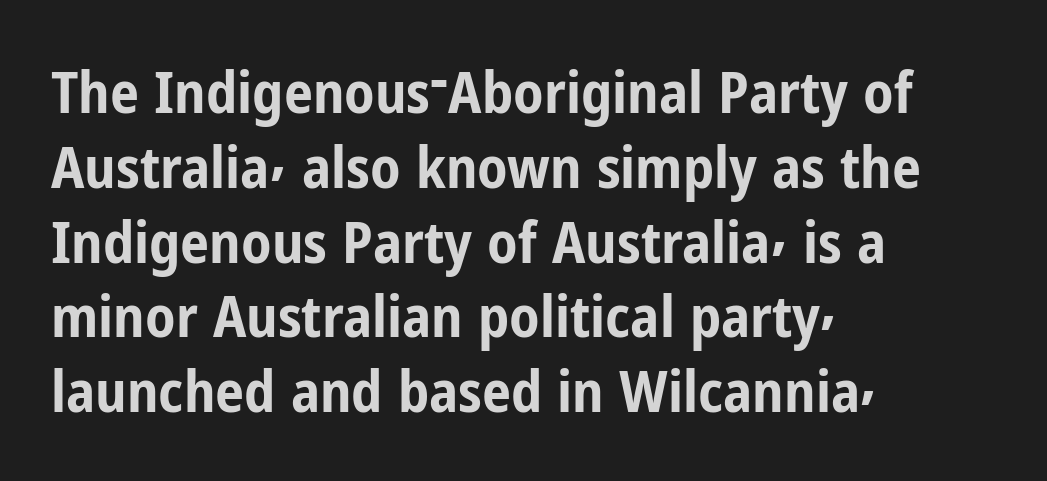
{"serif": "no", "italic": "no", "bold": "yes", "weight": "bold", "width": "condensed", "stroke_contrast": "low", "x_height": "medium", "monospaced": "no", "underline": "no", "align": "left", "line_spacing": "normal", "line_spacing_ratio": 1.29, "letter_spacing": "normal", "letter_spacing_em": 0.0, "glyph_px": 58}
